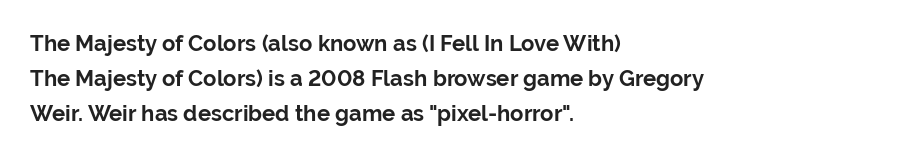
Q: Is the text bold? A: Yes.
Q: Is the text italic (slanted)? A: No, it is upright.
Q: Is the text underlined? A: No.
Q: How is the paragraph aligned? A: Left-aligned.
Q: Is the spacing between letters normal or unusually wide? A: Normal.
Q: Is the spacing between lines tight, normal or loose? A: Normal.
